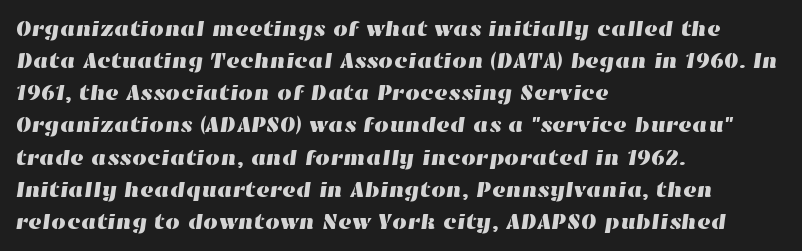
This block has exactly the height ordinary leading produces. Line beginnings align vertically; line endings do not. Descenders are the only things crossing below the line. Nothing unusual about the tracking: characters are spaced as the font intends.
